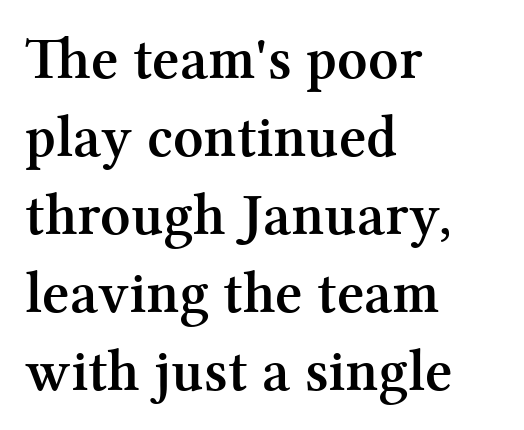
The typesetter chose a ragged-right arrangement here. A typesetter would label this face a serif. Note the varied advance widths — an 'i' is clearly narrower than an 'm'. A full-strength bold gives these letters their thick strokes.
